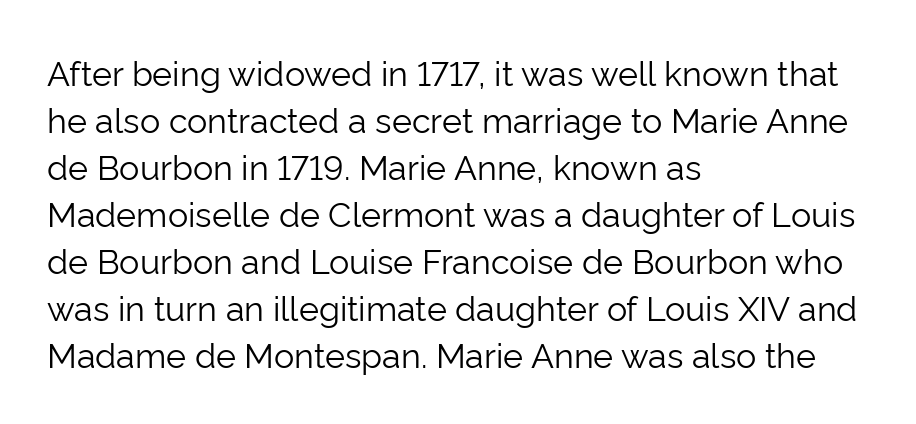
{"serif": "no", "italic": "no", "bold": "no", "weight": "light", "width": "normal", "stroke_contrast": "low", "x_height": "medium", "monospaced": "no", "underline": "no", "align": "left", "line_spacing": "normal", "line_spacing_ratio": 1.38, "letter_spacing": "normal", "letter_spacing_em": 0.0, "glyph_px": 34}
